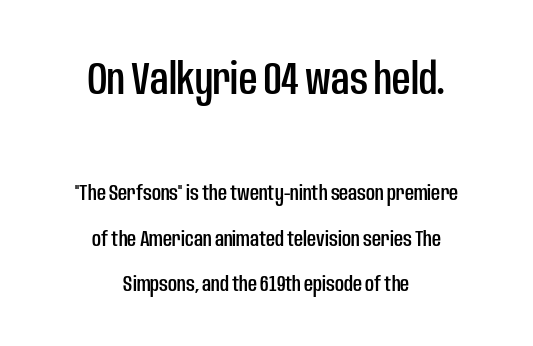
{"serif": "no", "italic": "no", "width": "condensed", "stroke_contrast": "low", "x_height": "large", "monospaced": "no", "underline": "no", "align": "center", "line_spacing": "loose", "line_spacing_ratio": 2.07, "letter_spacing": "normal", "letter_spacing_em": 0.0, "larger_block": "first", "size_ratio": 2.05, "glyph_px": 45}
